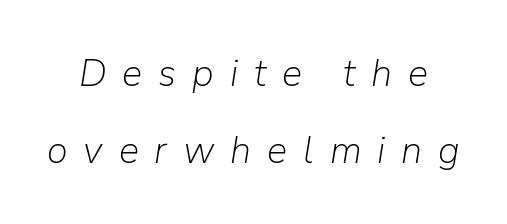
The image shows 38 px light type, italic (leaning right); set loose line spacing (2.02x), unusually wide letter spacing (+0.42 em), not underlined; low stroke contrast and a medium x-height.
